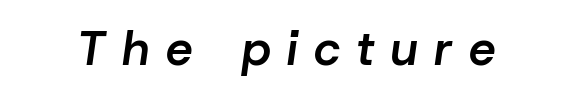
{"italic": "yes", "lean": "right", "slant_degrees": 8, "bold": "semi", "weight": "semibold", "width": "normal", "stroke_contrast": "low", "x_height": "medium", "monospaced": "no", "underline": "no", "letter_spacing": "wide", "letter_spacing_em": 0.35, "glyph_px": 48}
